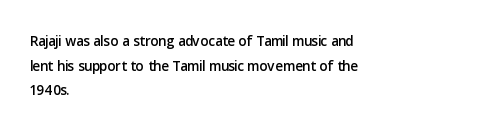
{"italic": "no", "underline": "no", "align": "left", "line_spacing_ratio": 1.23, "letter_spacing": "normal", "letter_spacing_em": 0.0, "glyph_px": 20}
